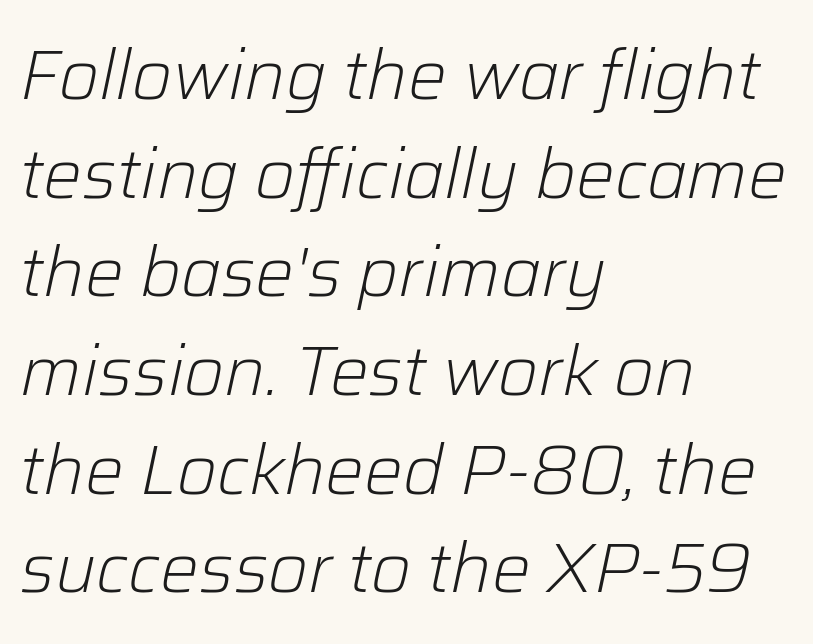
Is this a fixed-width face? No — the glyphs have proportional, varying widths. Visually the block forms a straight wall on the left and a jagged coastline on the right. Nothing unusual about the tracking: characters are spaced as the font intends. Quick note: underline off.
